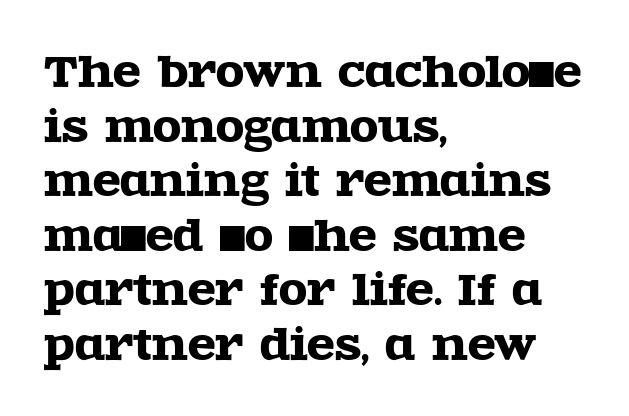
Line spacing here is normal. The face used here is seriffed, in the tradition of book romans. Style check: upright. Spacing verdict: proportional, widths tailored to each character. Which margin do the lines hug? The left one — the right edge is uneven.
